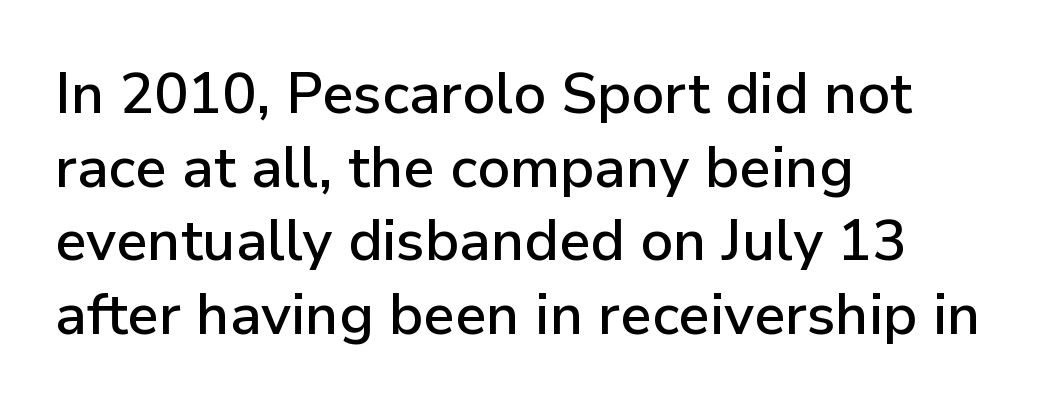
Q: Is the text italic (slanted)? A: No, it is upright.
Q: Is the typeface a serif or a sans-serif typeface? A: Sans-serif.
Q: Is the text underlined? A: No.
Q: How is the paragraph aligned? A: Left-aligned.
Q: Is the spacing between letters normal or unusually wide? A: Normal.
Q: Is the spacing between lines tight, normal or loose? A: Normal.
Q: Width (condensed, normal, or wide)? A: Normal.
Q: Stroke contrast? A: Low.
Q: x-height? A: Medium.
Q: Monospaced? A: No.
